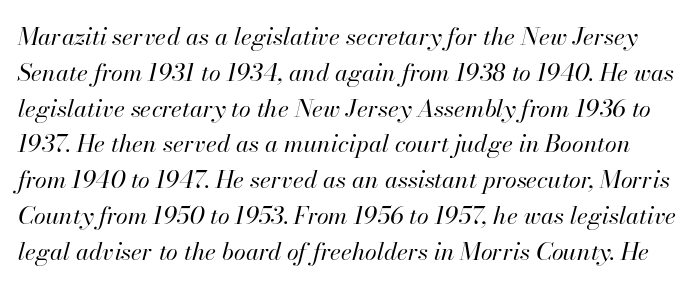
Q: Is the text bold? A: No.
Q: Is the text italic (slanted)? A: Yes, it leans right by about 13 degrees.
Q: Is the text underlined? A: No.
Q: Is the spacing between letters normal or unusually wide? A: Normal.
Q: Is the spacing between lines tight, normal or loose? A: Normal.
